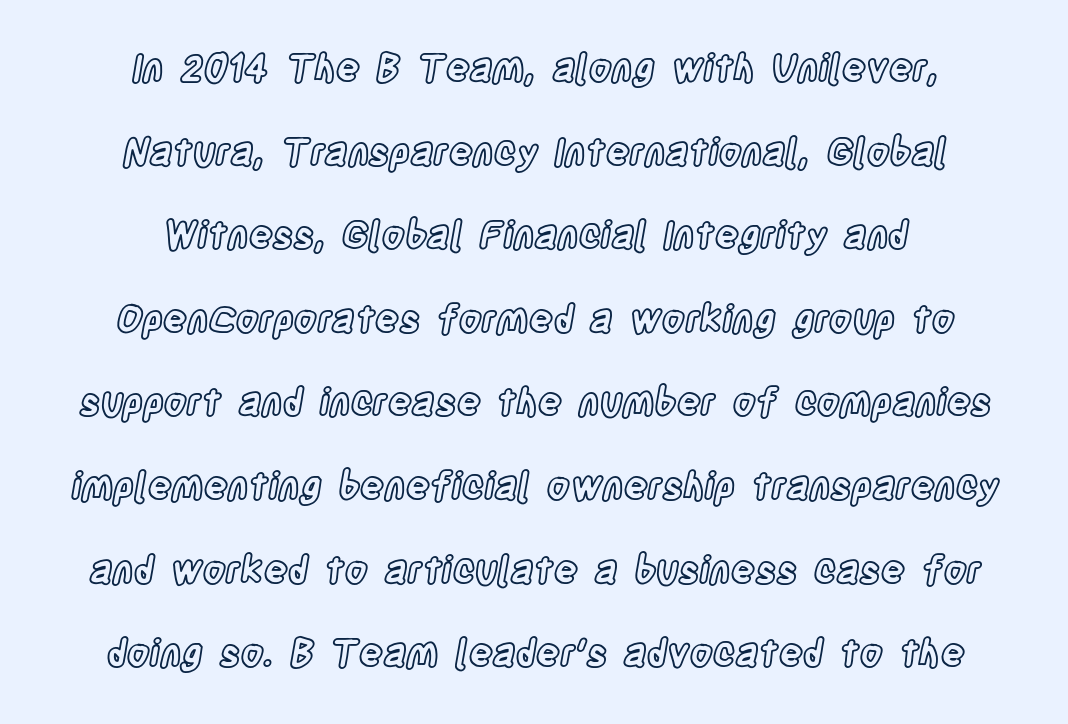
{"width": "condensed", "x_height": "large", "monospaced": "no", "underline": "no", "align": "center", "line_spacing": "loose", "line_spacing_ratio": 2.26, "letter_spacing": "normal", "letter_spacing_em": 0.0, "glyph_px": 37}
